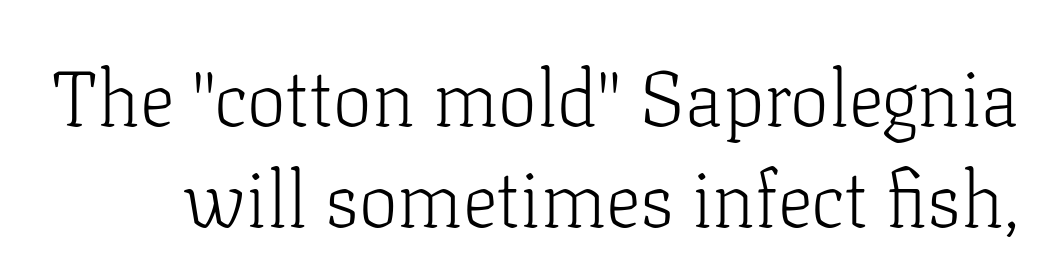
Q: Is the text bold? A: No.
Q: Is the text italic (slanted)? A: No, it is upright.
Q: Is the typeface a serif or a sans-serif typeface? A: Serif.
Q: Is the text underlined? A: No.
Q: Is the spacing between letters normal or unusually wide? A: Normal.
Q: Is the spacing between lines tight, normal or loose? A: Normal.
Q: Width (condensed, normal, or wide)? A: Normal.
Q: Stroke contrast? A: Low.
Q: x-height? A: Medium.
Q: Monospaced? A: No.
